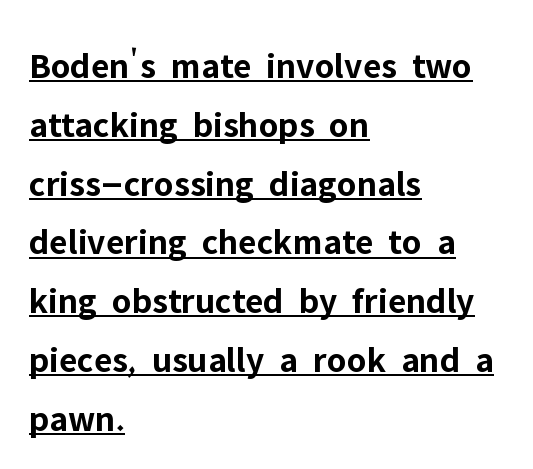
The image shows 37 px bold sans-serif type, upright; set left-aligned, normal line spacing (1.59x), normal letter spacing, underlined; low stroke contrast and a medium x-height.
